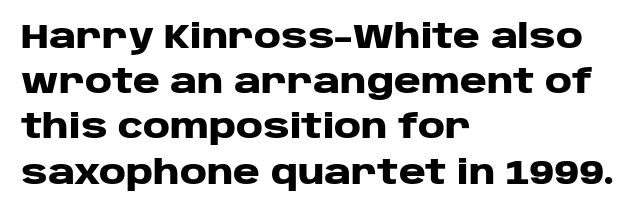
The image shows 33 px heavy, wide sans-serif type, upright; set left-aligned, normal line spacing (1.37x), normal letter spacing, not underlined; low stroke contrast and a large x-height.
